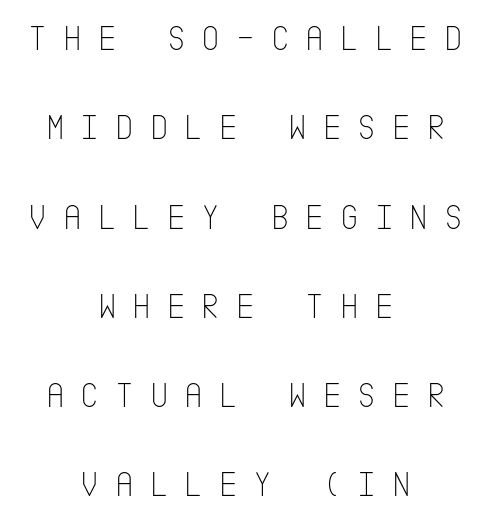
The image shows 36 px thin, condensed sans-serif type, upright; set centered, loose line spacing (2.48x), unusually wide letter spacing (+0.44 em), not underlined; low stroke contrast and a large x-height.
